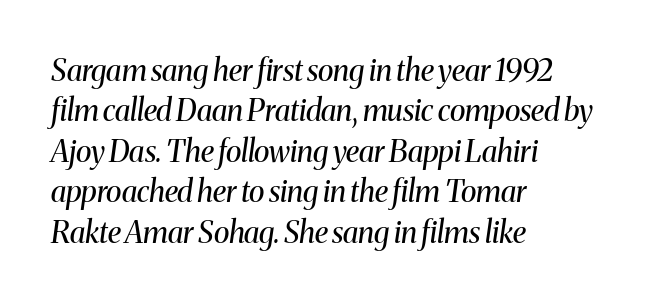
The specimen omits any rule beneath the text block's lines. Spacing between characters is what you'd get straight out of the box. A light-to-regular cut is what we see here. Rows of type keep a routine distance in the vertical direction. There's an unmistakable incline to the writing here. The face used here is proportionally spaced, like ordinary book or web type.
